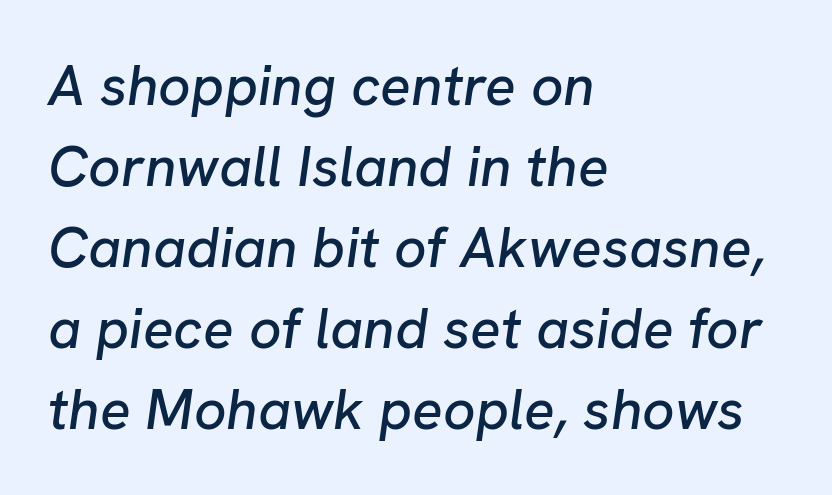
The tracking reads as untouched default to a designer's eye. The rendering uses natural spacing where letterforms have individual widths. Notice how descenders clear the ascenders below comfortably — that's standard leading. The rag falls on the right side of this text block. The specimen reads as italic at a glance.
